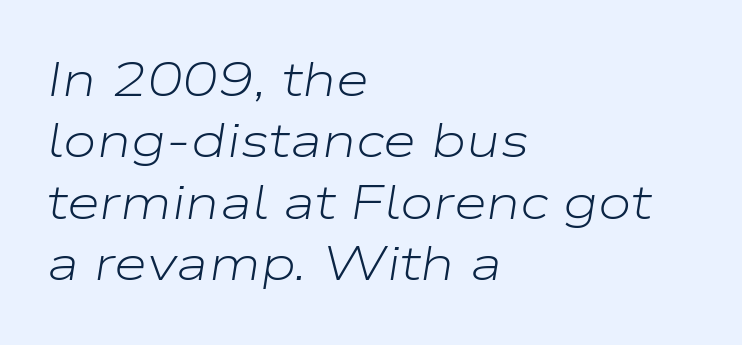
Q: Is the text bold? A: No.
Q: Is the text italic (slanted)? A: Yes, it leans right by about 9 degrees.
Q: Is the text underlined? A: No.
Q: How is the paragraph aligned? A: Left-aligned.
Q: Is the spacing between letters normal or unusually wide? A: Normal.
Q: Is the spacing between lines tight, normal or loose? A: Normal.
Q: Width (condensed, normal, or wide)? A: Wide.
Q: Stroke contrast? A: Low.
Q: x-height? A: Medium.
Q: Monospaced? A: No.
